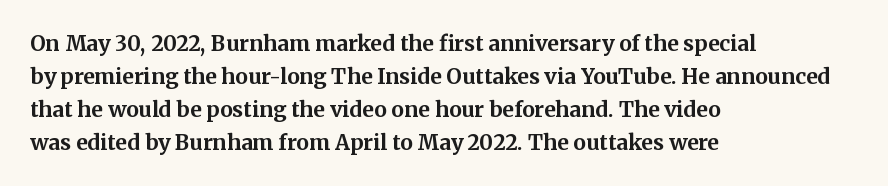
Q: Is the text bold? A: Yes.
Q: Is the text italic (slanted)? A: No, it is upright.
Q: Is the text underlined? A: No.
Q: How is the paragraph aligned? A: Left-aligned.
Q: Is the spacing between letters normal or unusually wide? A: Normal.
Q: Is the spacing between lines tight, normal or loose? A: Normal.
